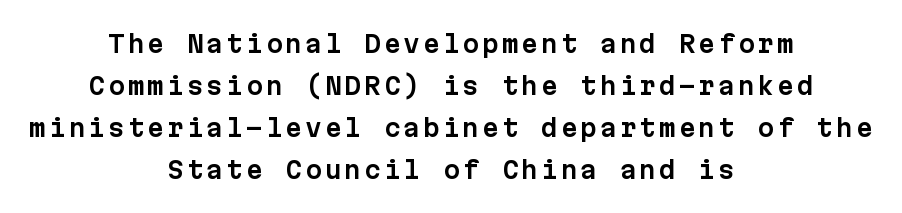
Alignment: centered. Do the letters lean? They stand straight. The gap between lines stays unmarked.
